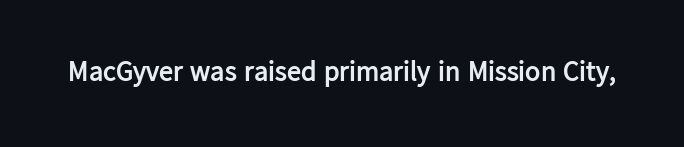
{"serif": "no", "italic": "no", "bold": "yes", "weight": "semibold", "width": "normal", "stroke_contrast": "low", "x_height": "medium", "monospaced": "no", "underline": "no", "letter_spacing": "normal", "letter_spacing_em": 0.0, "glyph_px": 28}
